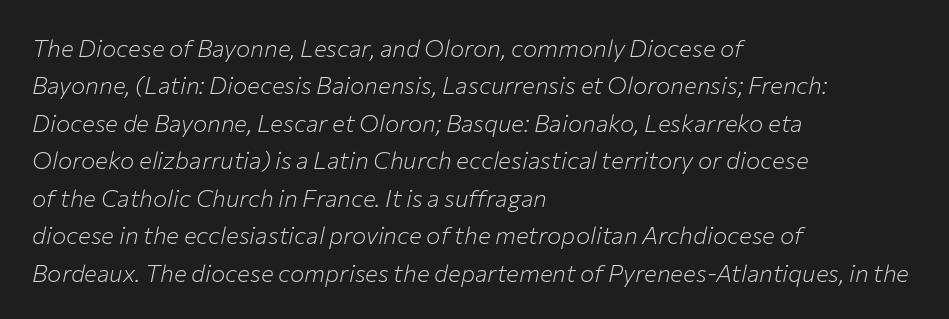
The image shows 24 px text type, italic (leaning right); set left-aligned, normal line spacing (1.56x), normal letter spacing, not underlined.
